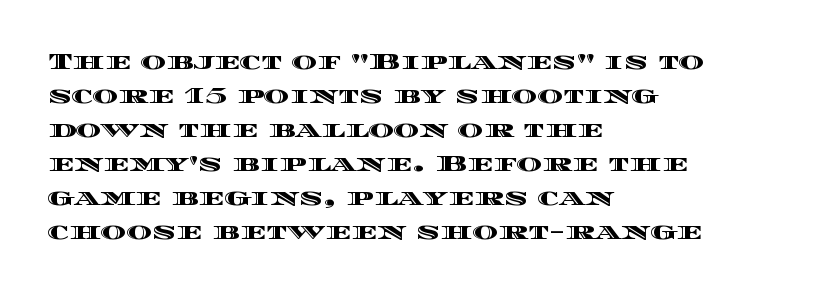
{"italic": "no", "underline": "no", "align": "left", "line_spacing": "normal", "line_spacing_ratio": 1.55, "letter_spacing": "normal", "letter_spacing_em": 0.0, "glyph_px": 22}
